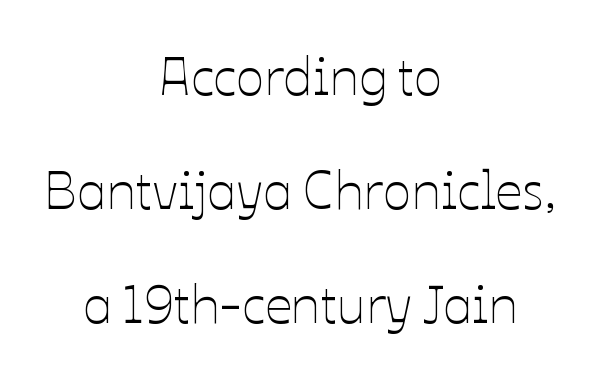
The image shows 53 px thin type, upright; set centered, loose line spacing (2.15x), normal letter spacing, not underlined; low stroke contrast and a medium x-height.
